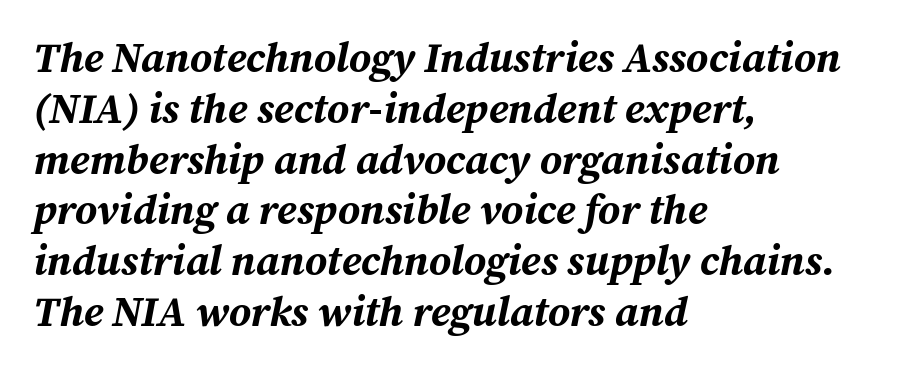
The letters advance in unequal steps, a hallmark of proportional type. Letter spacing: default. Line starts are locked; line ends wander. Lines of text with bare space underneath.
